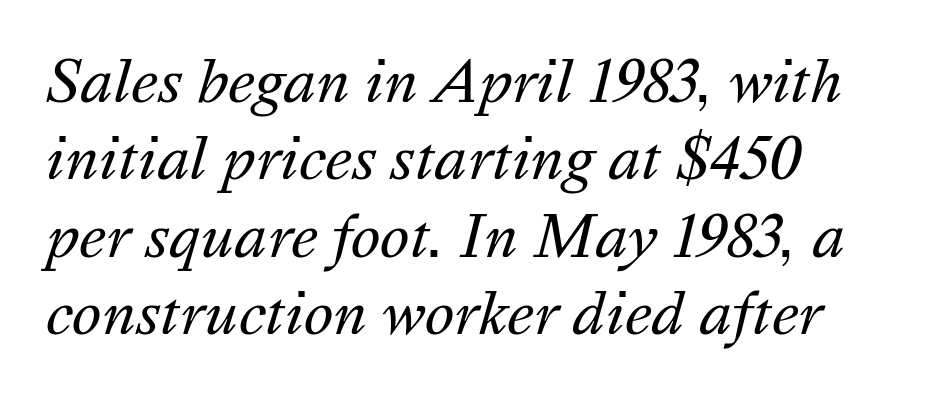
A typesetter would call this leading conventional body-copy spacing. Observe the lean: these are italic letterforms. Glyph-to-glyph distance matches everyday printed text. The glyphs are unaccompanied by any horizontal stroke below them. Think of a printed novel: that variable character pitch is what you see here.
